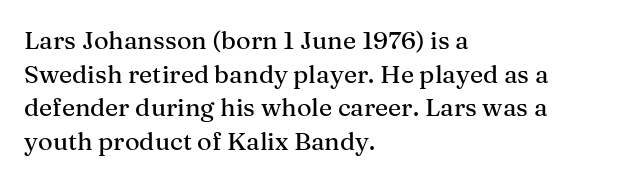
Caption: multi-line text, flush left, ragged right. The font's upright variant was chosen for this text. What stands out about the letter spacing? Nothing — it is the standard amount. Has an underline been added? It has not. This block has exactly the height ordinary leading produces.
